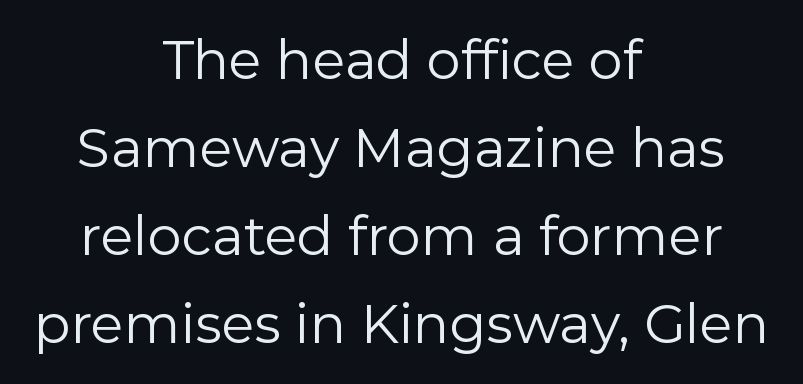
Q: Is the text bold? A: No.
Q: Is the text italic (slanted)? A: No, it is upright.
Q: Is the typeface a serif or a sans-serif typeface? A: Sans-serif.
Q: Is the text underlined? A: No.
Q: How is the paragraph aligned? A: Centered.
Q: Is the spacing between letters normal or unusually wide? A: Normal.
Q: Is the spacing between lines tight, normal or loose? A: Normal.
Q: Width (condensed, normal, or wide)? A: Normal.
Q: Stroke contrast? A: Low.
Q: x-height? A: Medium.
Q: Monospaced? A: No.
